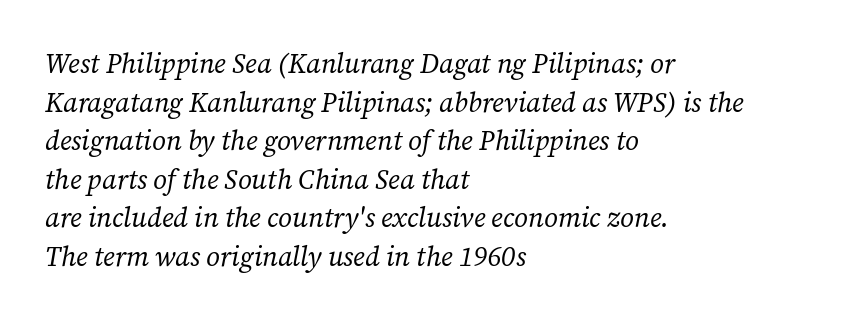
Q: Is the text bold? A: No.
Q: Is the text italic (slanted)? A: Yes, it leans right by about 12 degrees.
Q: Is the text underlined? A: No.
Q: How is the paragraph aligned? A: Left-aligned.
Q: Is the spacing between letters normal or unusually wide? A: Normal.
Q: Is the spacing between lines tight, normal or loose? A: Normal.
